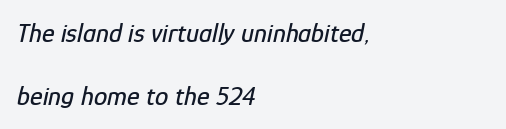
Typeset ragged right — the left edge is the straight one. The rendering keeps characters at their native spacing. Unmarked baselines from the first word to the last. Leading is clearly above the norm, producing a sparse column. The whole block is typeset with a tilt.
